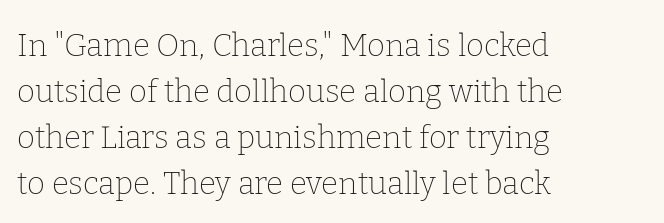
The image shows 31 px thin serif type, upright; set left-aligned, normal line spacing (1.48x), normal letter spacing, not underlined; low stroke contrast and a medium x-height.
